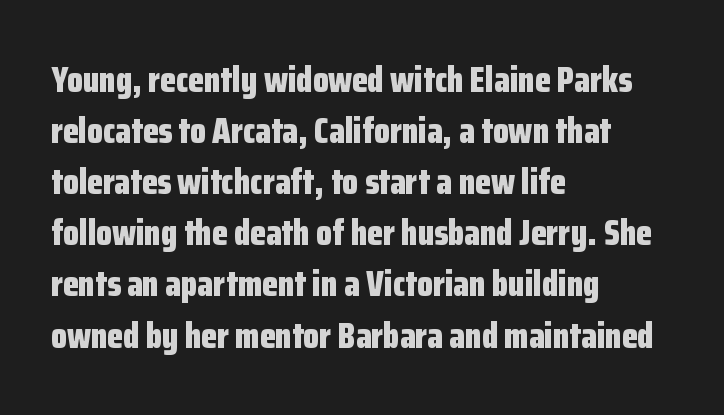
{"serif": "no", "italic": "no", "bold": "yes", "weight": "bold", "width": "condensed", "stroke_contrast": "low", "x_height": "medium", "monospaced": "no", "underline": "no", "align": "left", "line_spacing": "normal", "line_spacing_ratio": 1.42, "letter_spacing": "normal", "letter_spacing_em": 0.0, "glyph_px": 36}
